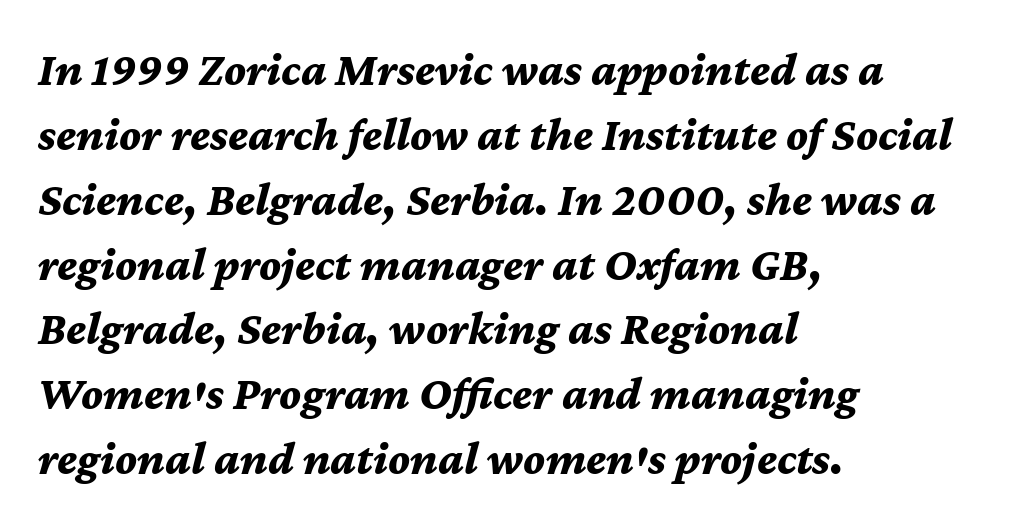
The image shows 47 px bold type, italic (leaning right); set left-aligned, normal line spacing (1.38x), normal letter spacing, not underlined; medium stroke contrast and a medium x-height.
